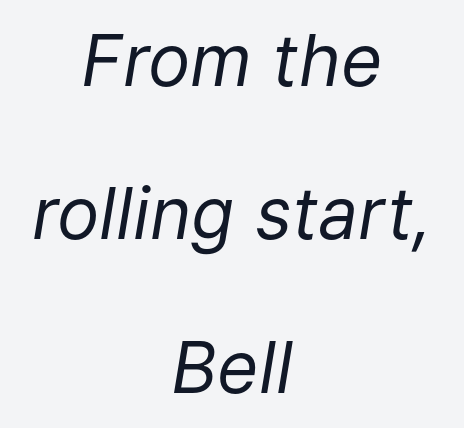
{"italic": "yes", "lean": "right", "slant_degrees": 9, "bold": "no", "weight": "regular", "width": "normal", "stroke_contrast": "low", "x_height": "medium", "monospaced": "no", "underline": "no", "align": "center", "line_spacing": "loose", "line_spacing_ratio": 2.16, "letter_spacing": "normal", "letter_spacing_em": 0.0, "glyph_px": 71}
